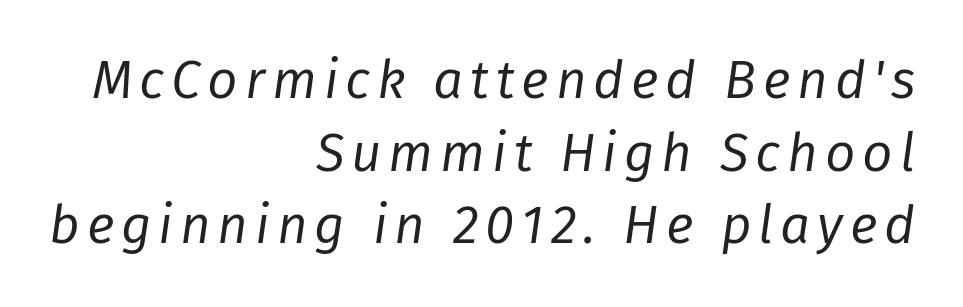
{"italic": "yes", "lean": "right", "slant_degrees": 8, "bold": "no", "weight": "regular", "width": "normal", "stroke_contrast": "low", "x_height": "medium", "monospaced": "no", "underline": "no", "align": "right", "line_spacing": "normal", "line_spacing_ratio": 1.37, "glyph_px": 53}
